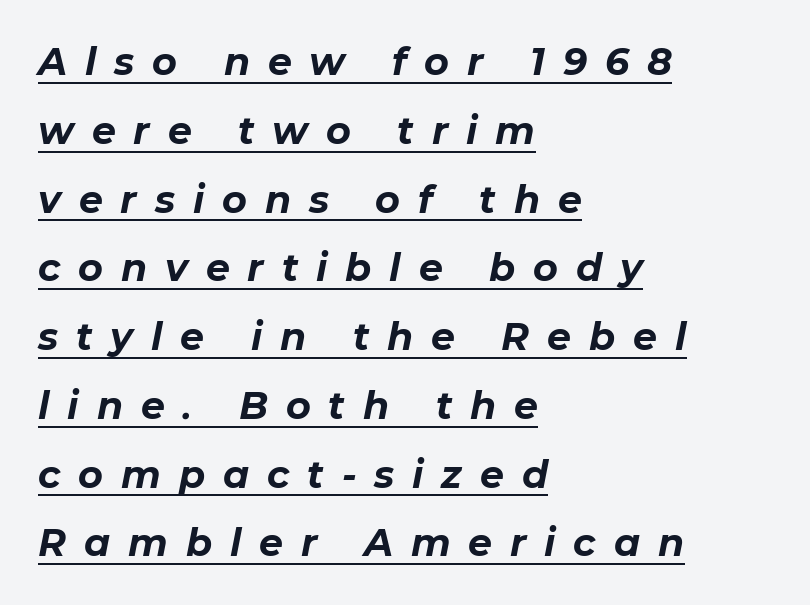
Q: Is the text bold? A: Yes.
Q: Is the text italic (slanted)? A: Yes, it leans right by about 11 degrees.
Q: Is the text underlined? A: Yes.
Q: How is the paragraph aligned? A: Left-aligned.
Q: Is the spacing between letters normal or unusually wide? A: Unusually wide.
Q: Width (condensed, normal, or wide)? A: Normal.
Q: Stroke contrast? A: Low.
Q: x-height? A: Medium.
Q: Monospaced? A: No.
